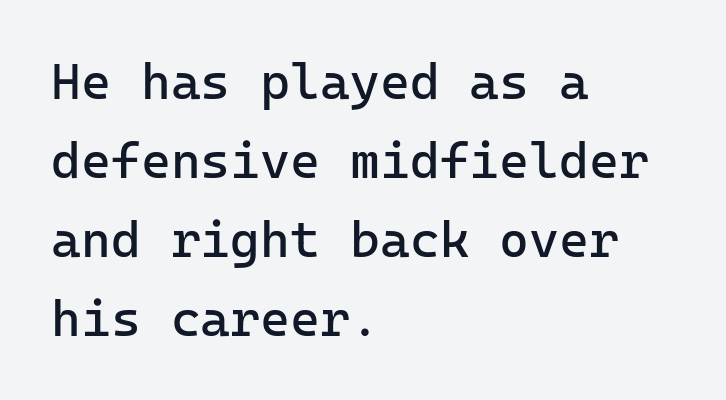
Nothing heavy about these letters — not bold at all. Type style note: lacks serifs. The passage shown is not underscored anywhere. Caption: standard tracking, unaltered. Horizontal alignment here is leftward, the default for most running prose.
